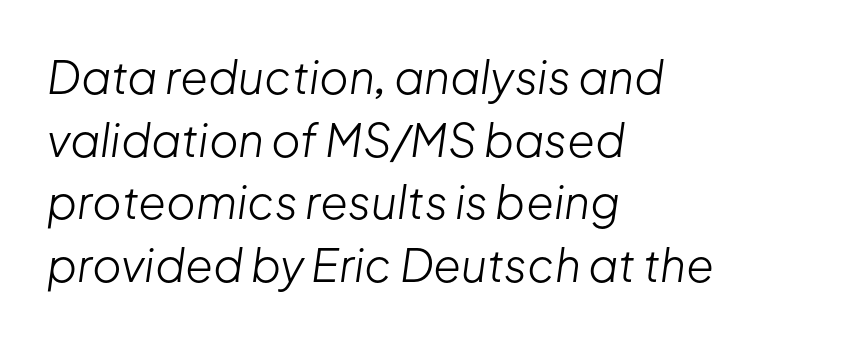
The image shows 45 px light type, italic (leaning right); set left-aligned, normal line spacing (1.39x), normal letter spacing, not underlined; low stroke contrast and a medium x-height.
